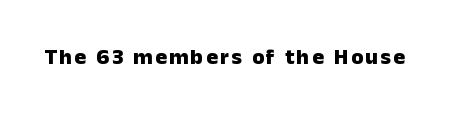
{"italic": "no", "bold": "yes", "underline": "no", "glyph_px": 22}
